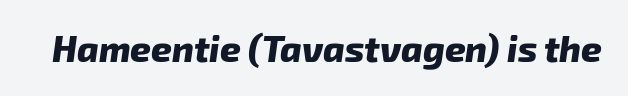
The image shows 36 px heavy type, italic (leaning right); set normal letter spacing, not underlined; low stroke contrast and a medium x-height.
